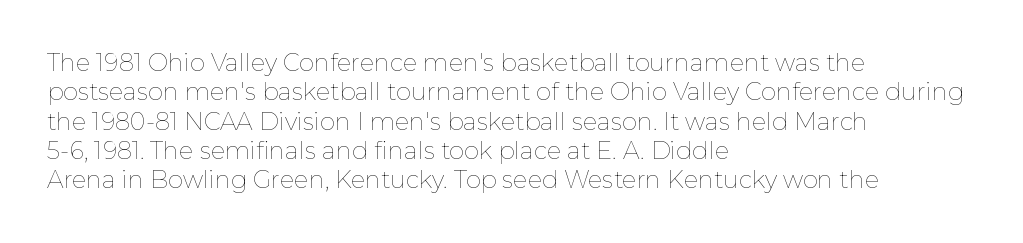
Q: Is the text bold? A: No.
Q: Is the text italic (slanted)? A: No, it is upright.
Q: Is the text underlined? A: No.
Q: How is the paragraph aligned? A: Left-aligned.
Q: Is the spacing between letters normal or unusually wide? A: Normal.
